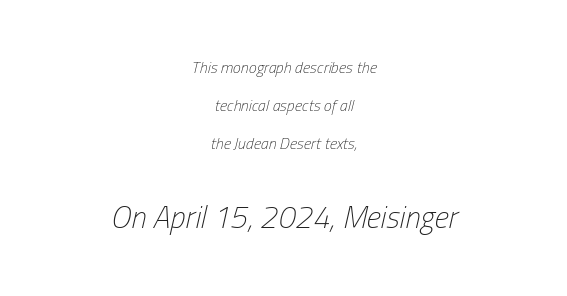
The compositor balanced each line on the midline. Stem width sits at or under what a default text font uses. The more generous point size was reserved for the lower chunk. You can tell it's italic because the verticals aren't actually vertical.
